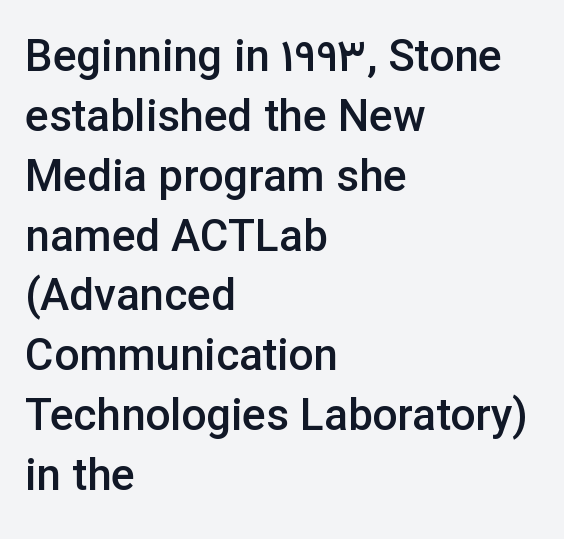
The image shows 44 px semibold sans-serif type, upright; set left-aligned, normal line spacing (1.36x), normal letter spacing, not underlined; low stroke contrast and a medium x-height.
